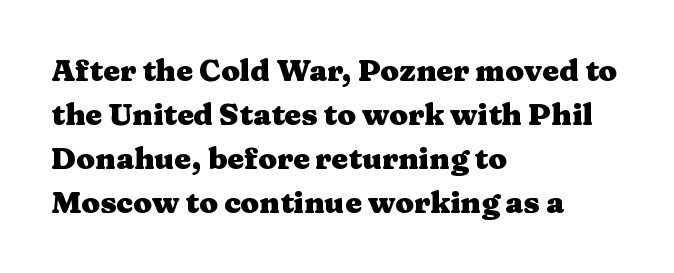
Q: Is the text bold? A: Yes.
Q: Is the text italic (slanted)? A: No, it is upright.
Q: Is the typeface a serif or a sans-serif typeface? A: Serif.
Q: Is the text underlined? A: No.
Q: How is the paragraph aligned? A: Left-aligned.
Q: Is the spacing between letters normal or unusually wide? A: Normal.
Q: Is the spacing between lines tight, normal or loose? A: Normal.
Q: Width (condensed, normal, or wide)? A: Wide.
Q: Stroke contrast? A: Medium.
Q: x-height? A: Medium.
Q: Monospaced? A: No.
